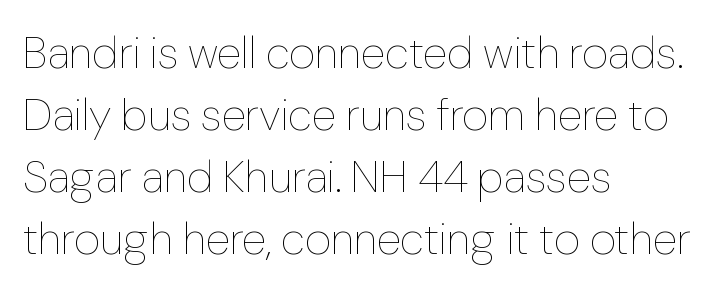
Q: Is the text bold? A: No.
Q: Is the text italic (slanted)? A: No, it is upright.
Q: Is the text underlined? A: No.
Q: How is the paragraph aligned? A: Left-aligned.
Q: Is the spacing between letters normal or unusually wide? A: Normal.
Q: Is the spacing between lines tight, normal or loose? A: Normal.
Q: Width (condensed, normal, or wide)? A: Normal.
Q: Stroke contrast? A: Low.
Q: x-height? A: Medium.
Q: Monospaced? A: No.
